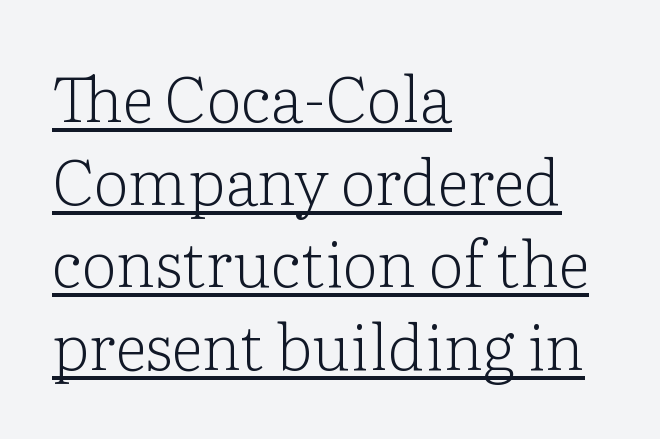
Q: Is the text bold? A: No.
Q: Is the text italic (slanted)? A: No, it is upright.
Q: Is the typeface a serif or a sans-serif typeface? A: Serif.
Q: Is the text underlined? A: Yes.
Q: How is the paragraph aligned? A: Left-aligned.
Q: Is the spacing between letters normal or unusually wide? A: Normal.
Q: Is the spacing between lines tight, normal or loose? A: Normal.
Q: Width (condensed, normal, or wide)? A: Normal.
Q: Stroke contrast? A: Low.
Q: x-height? A: Medium.
Q: Monospaced? A: No.
